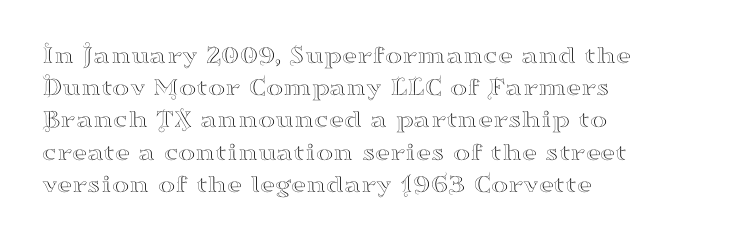
The image shows 26 px text type, upright; set left-aligned, line spacing 1.24x, normal letter spacing, not underlined.
